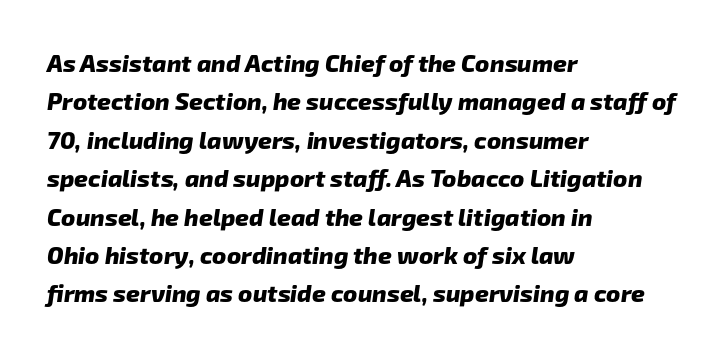
The image shows 24 px bold type; set left-aligned, normal line spacing (1.6x), normal letter spacing, not underlined.
